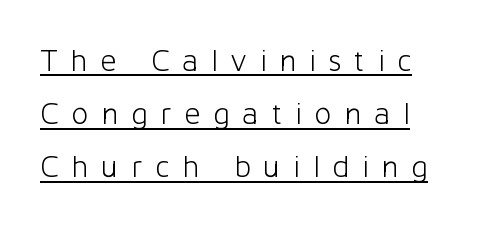
{"serif": "no", "italic": "no", "bold": "no", "weight": "light", "width": "normal", "stroke_contrast": "low", "x_height": "medium", "monospaced": "no", "underline": "yes", "line_spacing": "normal", "line_spacing_ratio": 1.66, "letter_spacing": "wide", "letter_spacing_em": 0.39, "glyph_px": 32}
